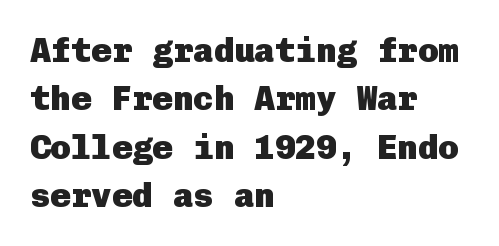
The image shows 34 px heavy sans-serif type, upright; set left-aligned, normal line spacing (1.42x), normal letter spacing, not underlined; low stroke contrast and a medium x-height.
